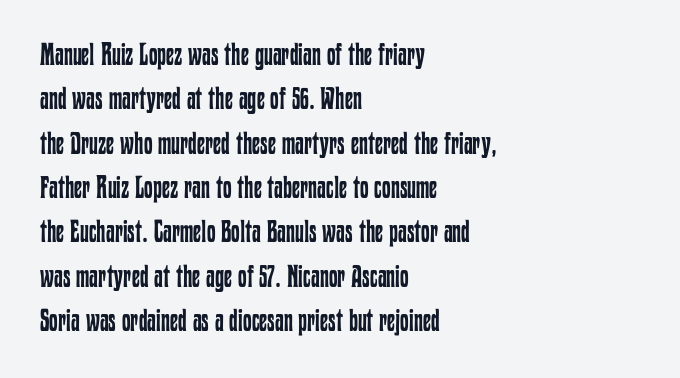
Q: Is the text bold? A: No.
Q: Is the text italic (slanted)? A: No, it is upright.
Q: Is the text underlined? A: No.
Q: How is the paragraph aligned? A: Left-aligned.
Q: Is the spacing between letters normal or unusually wide? A: Normal.
Q: Is the spacing between lines tight, normal or loose? A: Normal.
Q: Width (condensed, normal, or wide)? A: Condensed.
Q: Stroke contrast? A: Low.
Q: x-height? A: Medium.
Q: Monospaced? A: No.
